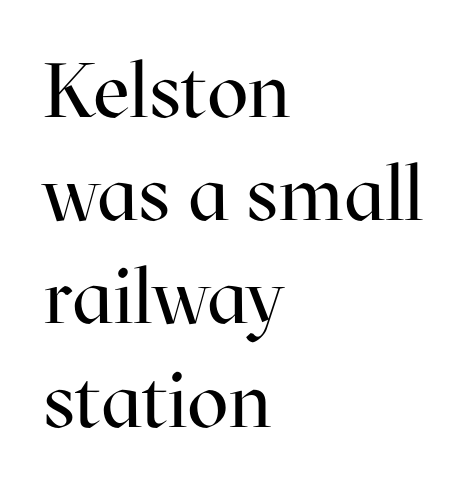
Q: Is the text bold? A: No.
Q: Is the text italic (slanted)? A: No, it is upright.
Q: Is the typeface a serif or a sans-serif typeface? A: Serif.
Q: Is the text underlined? A: No.
Q: How is the paragraph aligned? A: Left-aligned.
Q: Is the spacing between letters normal or unusually wide? A: Normal.
Q: Is the spacing between lines tight, normal or loose? A: Normal.
Q: Width (condensed, normal, or wide)? A: Normal.
Q: Stroke contrast? A: High.
Q: x-height? A: Medium.
Q: Monospaced? A: No.
